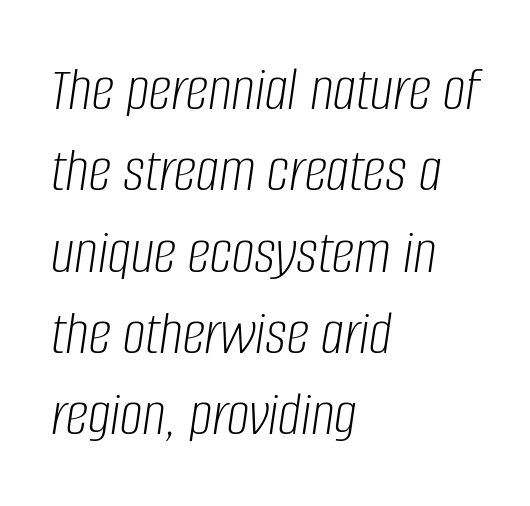
{"italic": "yes", "lean": "right", "slant_degrees": 8, "bold": "no", "weight": "light", "width": "condensed", "stroke_contrast": "low", "x_height": "large", "monospaced": "no", "underline": "no", "align": "left", "line_spacing": "normal", "line_spacing_ratio": 1.27, "letter_spacing": "normal", "letter_spacing_em": 0.0, "glyph_px": 64}
